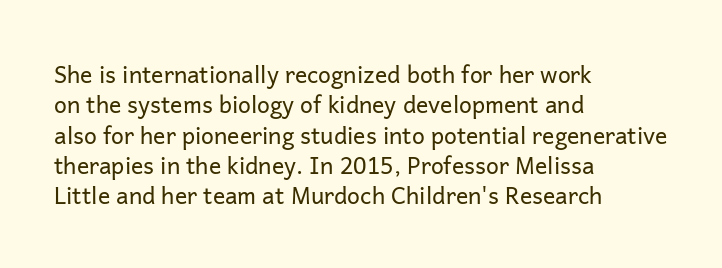
{"italic": "no", "bold": "no", "underline": "no", "align": "left", "line_spacing": "normal", "line_spacing_ratio": 1.32, "letter_spacing": "normal", "letter_spacing_em": 0.0, "glyph_px": 23}
